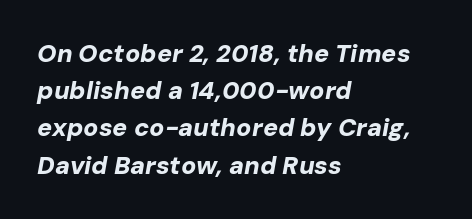
Q: Is the text bold? A: Yes.
Q: Is the text italic (slanted)? A: Yes, it leans right by about 10 degrees.
Q: Is the text underlined? A: No.
Q: How is the paragraph aligned? A: Left-aligned.
Q: Is the spacing between letters normal or unusually wide? A: Normal.
Q: Is the spacing between lines tight, normal or loose? A: Normal.
